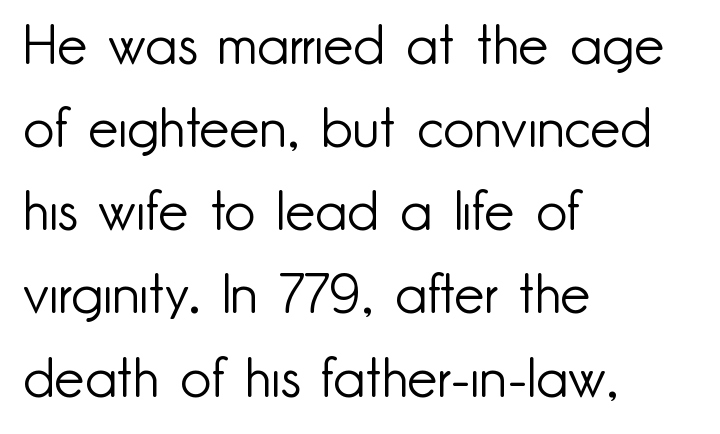
Q: Is the text bold? A: No.
Q: Is the text italic (slanted)? A: No, it is upright.
Q: Is the typeface a serif or a sans-serif typeface? A: Sans-serif.
Q: Is the text underlined? A: No.
Q: How is the paragraph aligned? A: Left-aligned.
Q: Is the spacing between letters normal or unusually wide? A: Normal.
Q: Is the spacing between lines tight, normal or loose? A: Normal.
Q: Width (condensed, normal, or wide)? A: Normal.
Q: Stroke contrast? A: Low.
Q: x-height? A: Small.
Q: Monospaced? A: No.
